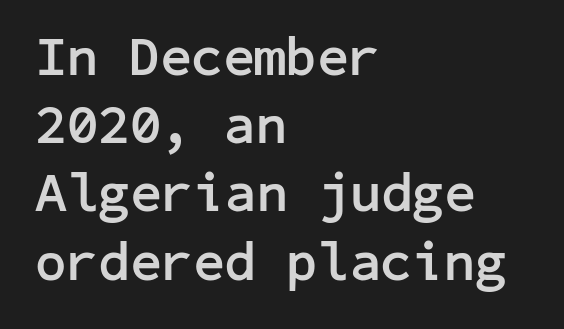
Q: Is the text bold? A: Yes.
Q: Is the text italic (slanted)? A: No, it is upright.
Q: Is the typeface a serif or a sans-serif typeface? A: Sans-serif.
Q: Is the text underlined? A: No.
Q: How is the paragraph aligned? A: Left-aligned.
Q: Is the spacing between letters normal or unusually wide? A: Normal.
Q: Width (condensed, normal, or wide)? A: Normal.
Q: Stroke contrast? A: Low.
Q: x-height? A: Medium.
